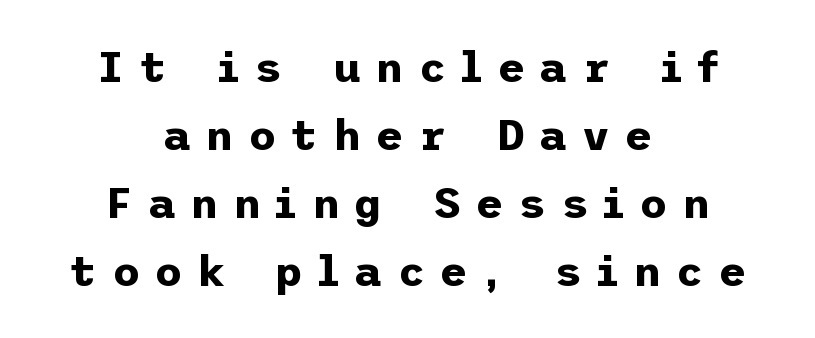
Q: Is the text bold? A: Yes.
Q: Is the text italic (slanted)? A: No, it is upright.
Q: Is the typeface a serif or a sans-serif typeface? A: Sans-serif.
Q: Is the text underlined? A: No.
Q: How is the paragraph aligned? A: Centered.
Q: Is the spacing between letters normal or unusually wide? A: Unusually wide.
Q: Is the spacing between lines tight, normal or loose? A: Normal.
Q: Width (condensed, normal, or wide)? A: Normal.
Q: Stroke contrast? A: Low.
Q: x-height? A: Medium.
